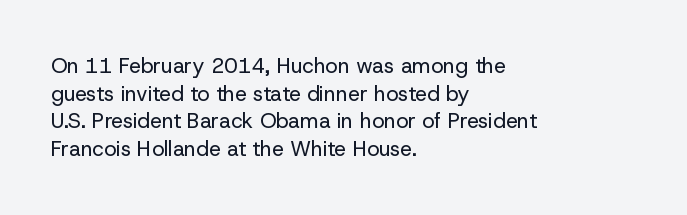
{"italic": "no", "bold": "no", "underline": "no", "align": "left", "line_spacing": "normal", "line_spacing_ratio": 1.32, "letter_spacing": "normal", "letter_spacing_em": 0.0, "glyph_px": 21}
